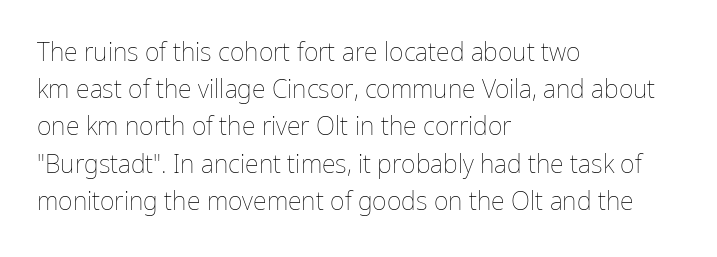
{"italic": "no", "bold": "no", "underline": "no", "align": "left", "line_spacing": "normal", "line_spacing_ratio": 1.49, "letter_spacing": "normal", "letter_spacing_em": 0.0, "glyph_px": 25}
